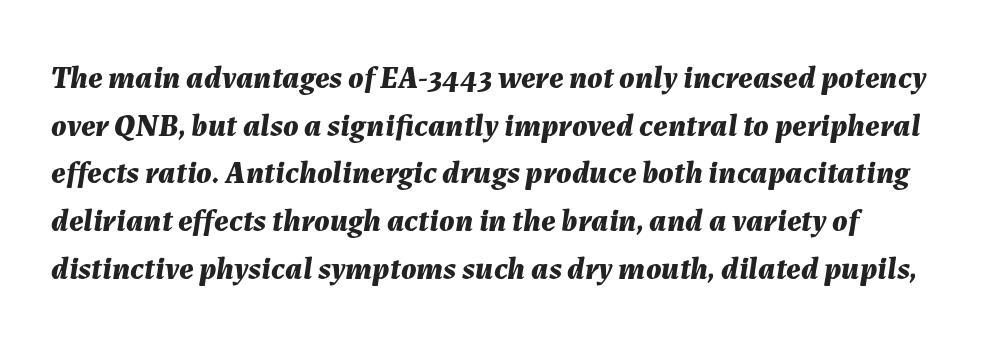
{"italic": "yes", "lean": "right", "slant_degrees": 7, "bold": "yes", "weight": "bold", "width": "normal", "stroke_contrast": "medium", "x_height": "medium", "monospaced": "no", "underline": "no", "line_spacing": "normal", "line_spacing_ratio": 1.49, "letter_spacing": "normal", "letter_spacing_em": 0.0, "glyph_px": 32}
